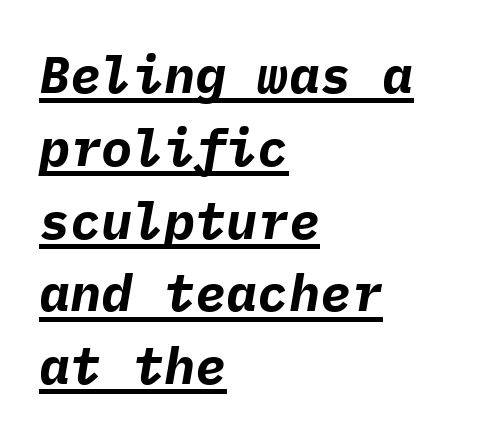
Q: Is the text bold? A: Yes.
Q: Is the text italic (slanted)? A: Yes, it leans right by about 9 degrees.
Q: Is the text underlined? A: Yes.
Q: How is the paragraph aligned? A: Left-aligned.
Q: Is the spacing between letters normal or unusually wide? A: Normal.
Q: Is the spacing between lines tight, normal or loose? A: Normal.
Q: Width (condensed, normal, or wide)? A: Normal.
Q: Stroke contrast? A: Low.
Q: x-height? A: Medium.
Q: Monospaced? A: Yes.
